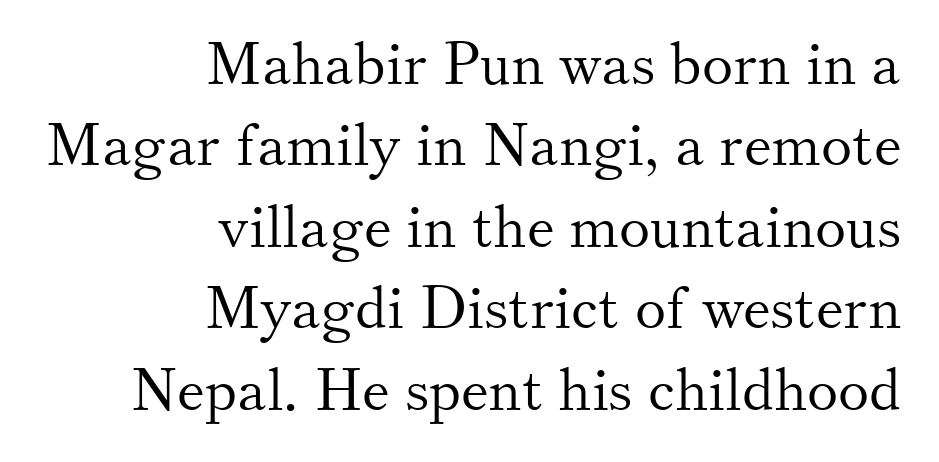
The image shows 59 px light serif type, upright; set right-aligned, normal line spacing (1.38x), normal letter spacing, not underlined; medium stroke contrast and a small x-height.
